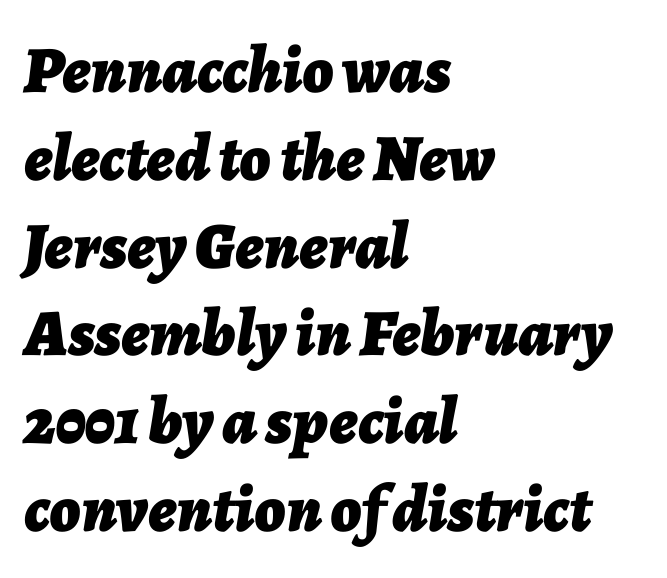
These lines stack with their left ends in a neat column. What weight is shown? A full bold with thick strokes. Horizontal bands of white between lines are of average thickness. Spacing between characters is what you'd get straight out of the box. Has an underline been added? It has not.
